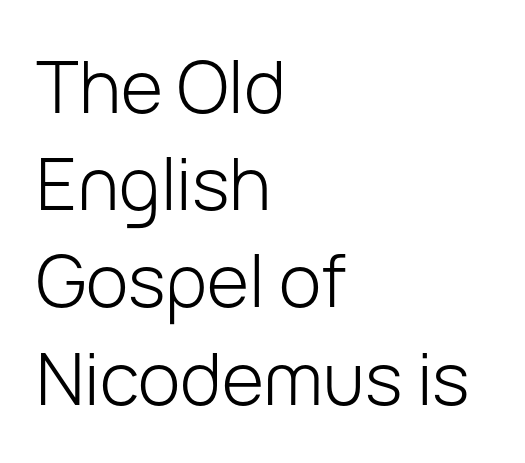
Regular leading. Varying glyph widths throughout — classic text-font behaviour. Does extra space separate the letters? No, they use regular spacing. Nope, not italic — everything's standing straight. The passage is arranged the way most books set body copy — flush left. The glyphs in this specimen are sans serif.
